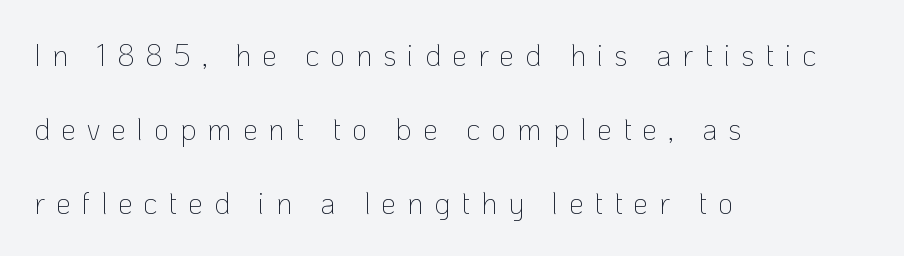
The image shows 30 px thin sans-serif type, upright; set left-aligned, loose line spacing (2.46x), unusually wide letter spacing (+0.36 em), not underlined; low stroke contrast and a medium x-height.
